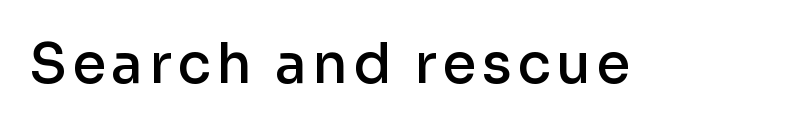
Nope, not italic — everything's standing straight. The typeface chosen for these lines omits serifs. The rendering uses natural spacing where letterforms have individual widths. In terms of weight, the rendering is demibold, just under bold. Beneath every word, the page is bare.
